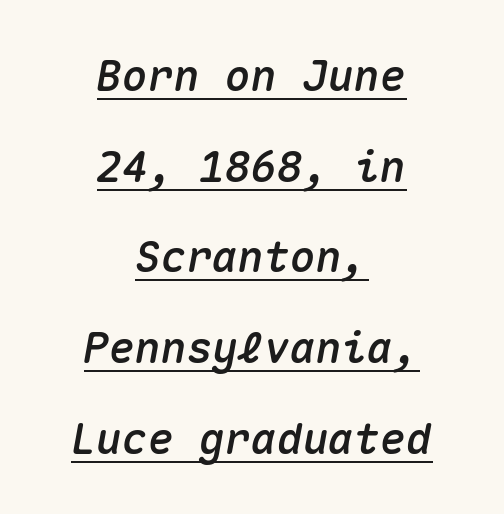
{"italic": "yes", "lean": "right", "slant_degrees": 10, "width": "normal", "stroke_contrast": "medium", "x_height": "medium", "monospaced": "yes", "underline": "yes", "align": "center", "line_spacing": "loose", "line_spacing_ratio": 2.11, "letter_spacing": "normal", "letter_spacing_em": 0.0, "glyph_px": 43}
